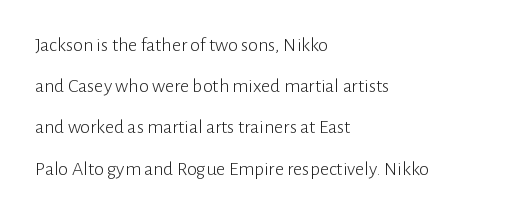
Notice how the passage keeps a crisp vertical edge on the left only. The passage shown is not bold in any degree. The zone under the glyphs is completely vacant. Leading is clearly above the norm, producing a sparse column. When letters stand straight like this, we call the style roman or upright. Students, note that the glyphs here touch the page at normal intervals.
